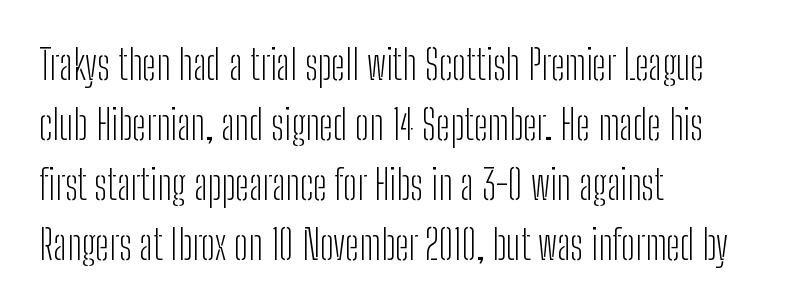
{"serif": "no", "italic": "no", "bold": "no", "weight": "light", "width": "condensed", "stroke_contrast": "low", "x_height": "medium", "monospaced": "no", "underline": "no", "align": "left", "line_spacing": "normal", "line_spacing_ratio": 1.46, "letter_spacing": "normal", "letter_spacing_em": 0.0, "glyph_px": 41}
